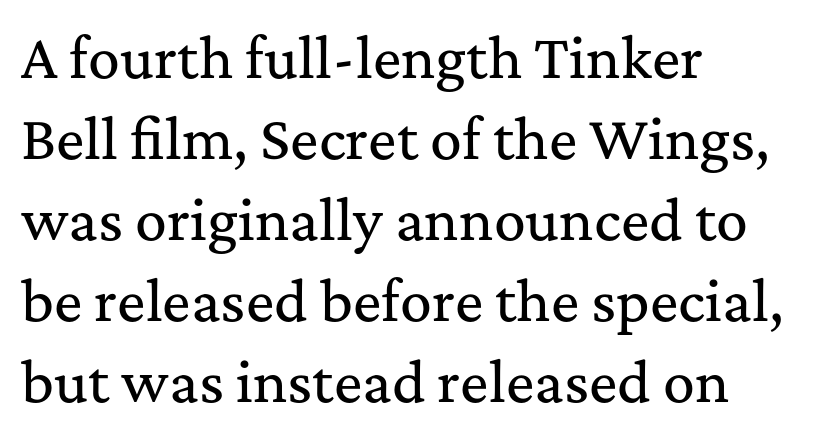
The image shows 53 px serif type, upright; set left-aligned, normal line spacing (1.53x), normal letter spacing, not underlined; medium stroke contrast and a medium x-height.
